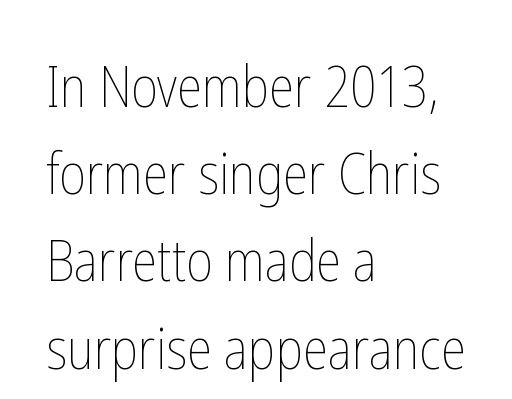
{"italic": "no", "bold": "no", "weight": "thin", "width": "condensed", "stroke_contrast": "low", "x_height": "medium", "monospaced": "no", "underline": "no", "align": "left", "line_spacing": "normal", "line_spacing_ratio": 1.53, "letter_spacing": "normal", "letter_spacing_em": 0.0, "glyph_px": 57}
